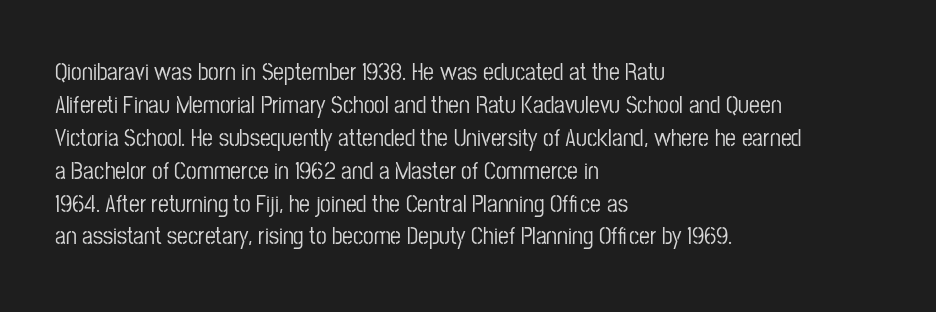
{"italic": "no", "underline": "no", "align": "left", "line_spacing": "normal", "line_spacing_ratio": 1.37, "letter_spacing": "normal", "letter_spacing_em": 0.0, "glyph_px": 24}
